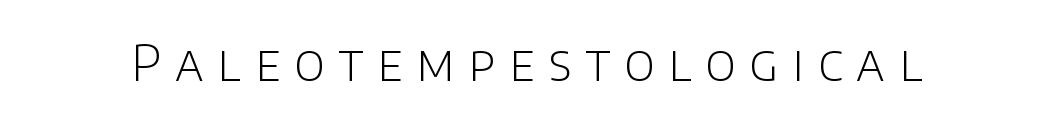
Q: Is the text bold? A: No.
Q: Is the text italic (slanted)? A: No, it is upright.
Q: Is the typeface a serif or a sans-serif typeface? A: Sans-serif.
Q: Is the text underlined? A: No.
Q: Is the spacing between letters normal or unusually wide? A: Unusually wide.
Q: Width (condensed, normal, or wide)? A: Normal.
Q: Stroke contrast? A: Low.
Q: x-height? A: Large.
Q: Monospaced? A: No.
